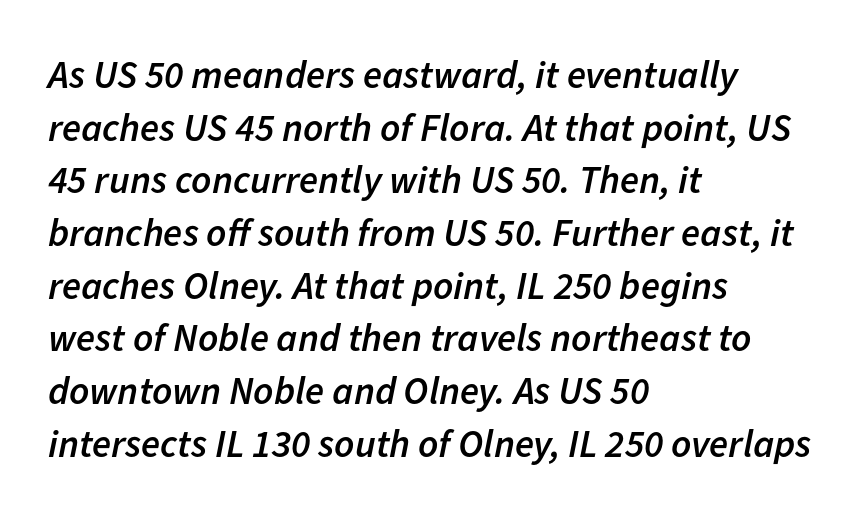
Q: Is the text bold? A: Semi-bold.
Q: Is the text italic (slanted)? A: Yes, it leans right by about 11 degrees.
Q: Is the text underlined? A: No.
Q: How is the paragraph aligned? A: Left-aligned.
Q: Is the spacing between letters normal or unusually wide? A: Normal.
Q: Is the spacing between lines tight, normal or loose? A: Normal.
Q: Width (condensed, normal, or wide)? A: Normal.
Q: Stroke contrast? A: Low.
Q: x-height? A: Medium.
Q: Monospaced? A: No.
